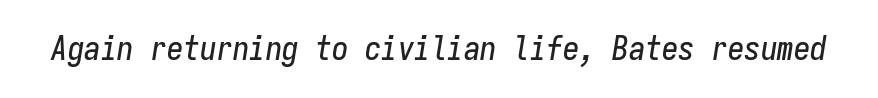
A typesetter would call this monospace, since all characters share one set width. Default kerning and tracking; the words read as compact shapes. Quick note: underline off. Slanted lettering throughout.
